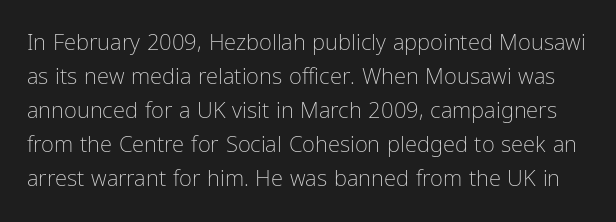
No extra ink here — the face is not bold. Vertical strokes here are truly vertical. Underlining? Definitely not there. The passage shown has conventional tracking throughout. The line-height multiplier appears to be the usual default.
